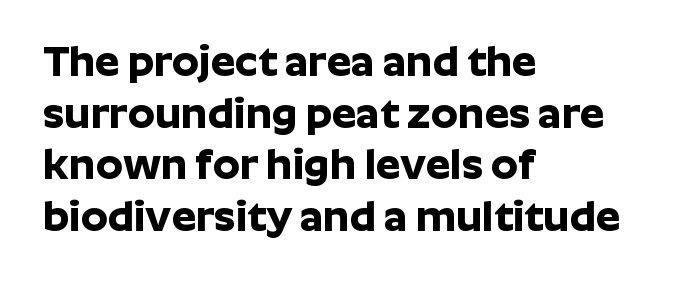
{"serif": "no", "italic": "no", "bold": "yes", "weight": "bold", "width": "normal", "stroke_contrast": "low", "x_height": "medium", "monospaced": "no", "underline": "no", "align": "left", "line_spacing_ratio": 1.2, "letter_spacing": "normal", "letter_spacing_em": 0.0, "glyph_px": 43}
